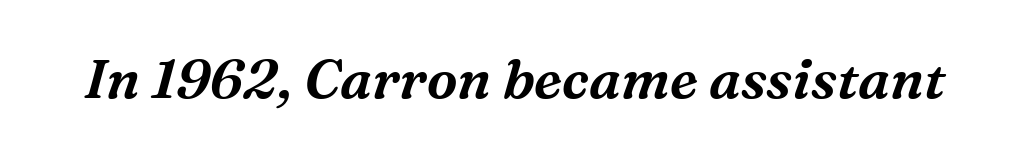
{"serif": "yes", "italic": "yes", "lean": "right", "slant_degrees": 16, "width": "normal", "stroke_contrast": "medium", "x_height": "medium", "monospaced": "no", "underline": "no", "letter_spacing": "normal", "letter_spacing_em": 0.0, "glyph_px": 55}
